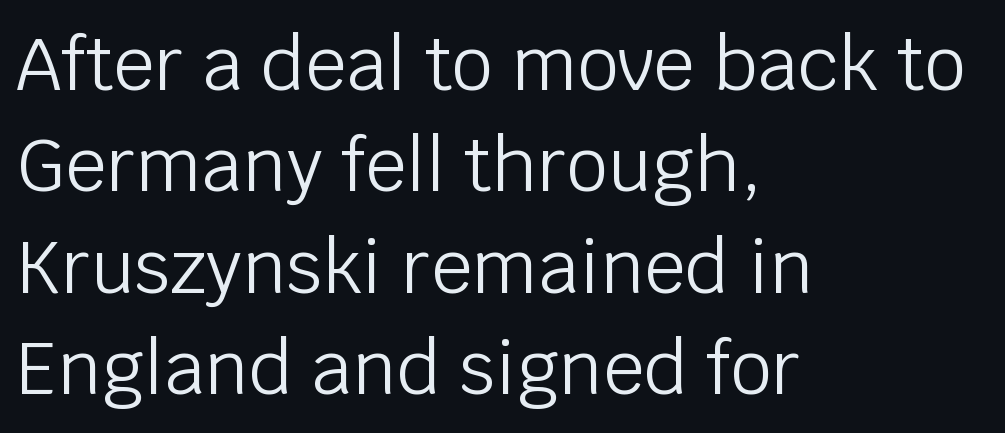
The image shows 73 px light sans-serif type, upright; set left-aligned, normal line spacing (1.39x), normal letter spacing, not underlined; low stroke contrast and a large x-height.
